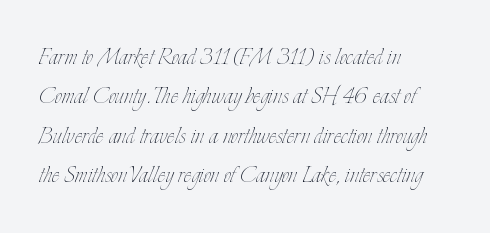
{"bold": "no", "weight": "thin", "width": "condensed", "stroke_contrast": "low", "x_height": "small", "monospaced": "no", "underline": "no", "align": "left", "line_spacing": "normal", "line_spacing_ratio": 1.36, "letter_spacing": "normal", "letter_spacing_em": 0.0, "glyph_px": 29}
